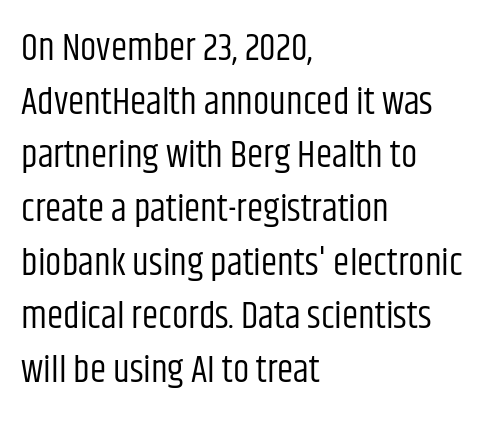
The image shows 37 px regular-weight, condensed sans-serif type, upright; set left-aligned, normal line spacing (1.45x), normal letter spacing, not underlined; low stroke contrast and a large x-height.
